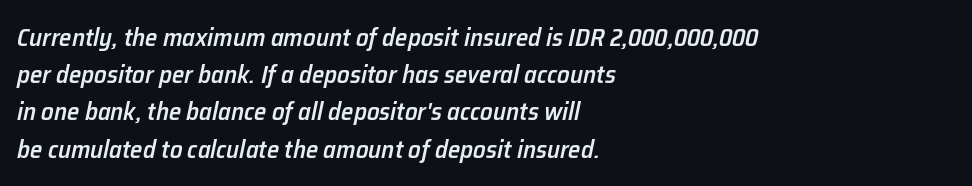
Q: Is the text bold? A: Semi-bold.
Q: Is the text italic (slanted)? A: Yes, it leans right by about 12 degrees.
Q: Is the text underlined? A: No.
Q: How is the paragraph aligned? A: Left-aligned.
Q: Is the spacing between letters normal or unusually wide? A: Normal.
Q: Is the spacing between lines tight, normal or loose? A: Normal.
